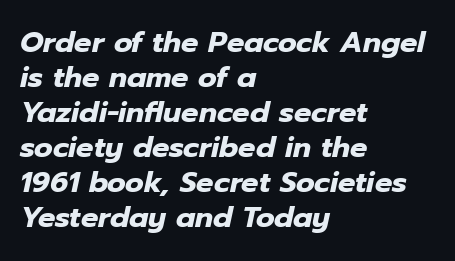
The image shows 29 px heavy type, italic (leaning right); set left-aligned, line spacing 1.21x, normal letter spacing, not underlined; low stroke contrast and a medium x-height.
